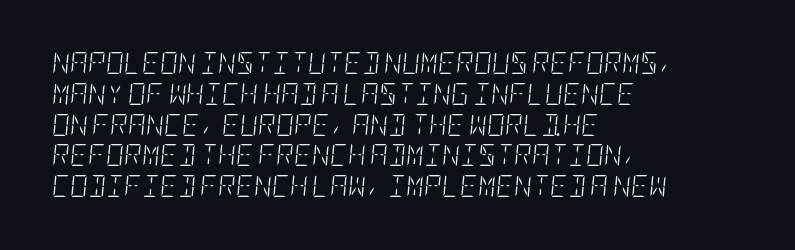
A typesetter would call this zero additional tracking. Honestly, there is no underline to notice here at all. No extra ink here — the face is not bold. Teacher's note: observe the even left margin — that is flush-left alignment. Yep, that's italic — everything's leaning. Is there much room between lines? A standard amount, neither cramped nor airy.
